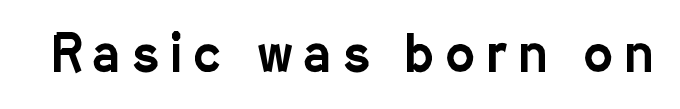
Is there any slant? The stems are plumb. Is this a sans? Yes — the strokes have no serifs. Short note: letters widely spaced. Nobody drew a line under any word here. The passage shown is typed in a proportional face where columns would drift.
